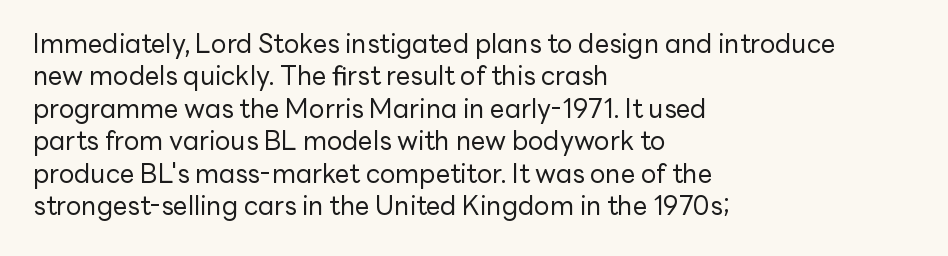
Line spacing here is normal. Nobody touched the tracking dial on this one. Quick note: underline off. Designer's note — italics off, roman on. The lines are quadded left.
